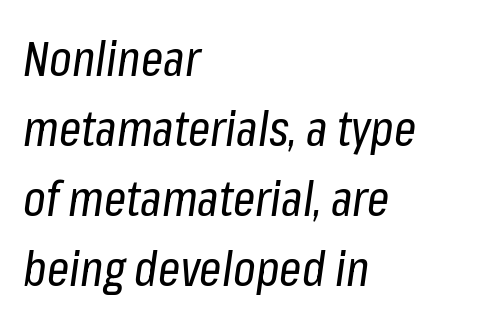
Q: Is the text bold? A: No.
Q: Is the text italic (slanted)? A: Yes, it leans right by about 8 degrees.
Q: Is the text underlined? A: No.
Q: How is the paragraph aligned? A: Left-aligned.
Q: Is the spacing between letters normal or unusually wide? A: Normal.
Q: Is the spacing between lines tight, normal or loose? A: Normal.
Q: Width (condensed, normal, or wide)? A: Condensed.
Q: Stroke contrast? A: Low.
Q: x-height? A: Medium.
Q: Monospaced? A: No.
